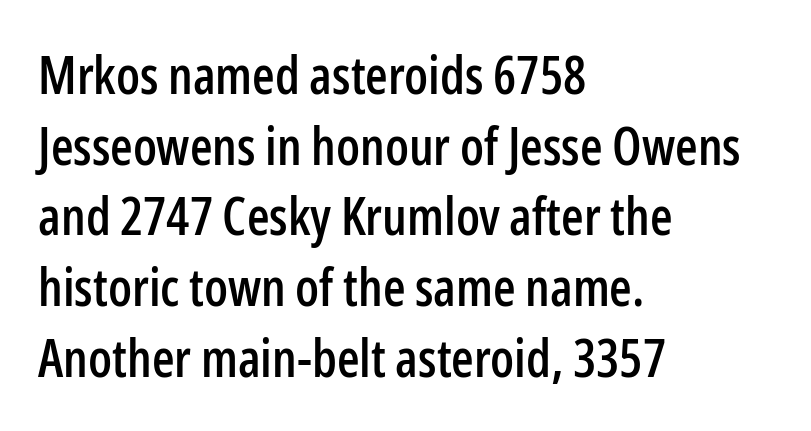
The image shows 52 px condensed sans-serif type, upright; set left-aligned, normal line spacing (1.36x), normal letter spacing, not underlined; low stroke contrast and a medium x-height.
